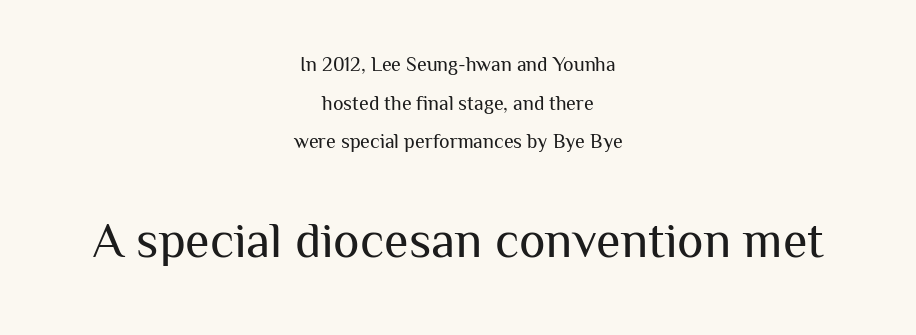
{"serif": "no", "italic": "no", "bold": "no", "weight": "regular", "width": "normal", "stroke_contrast": "medium", "x_height": "medium", "monospaced": "no", "underline": "no", "align": "center", "line_spacing": "loose", "line_spacing_ratio": 1.93, "letter_spacing": "normal", "letter_spacing_em": 0.0, "larger_block": "second", "size_ratio": 2.5, "glyph_px": 50}
